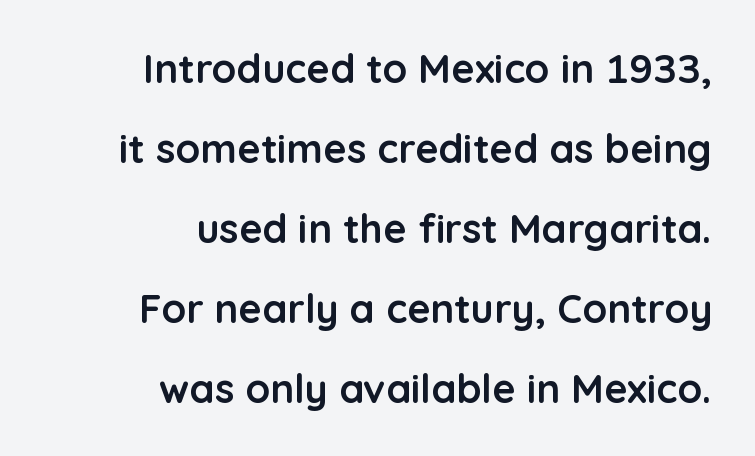
{"serif": "no", "italic": "no", "bold": "yes", "weight": "semibold", "width": "normal", "stroke_contrast": "low", "x_height": "medium", "monospaced": "no", "underline": "no", "align": "right", "line_spacing": "loose", "line_spacing_ratio": 2.0, "letter_spacing": "normal", "letter_spacing_em": 0.0, "glyph_px": 40}
